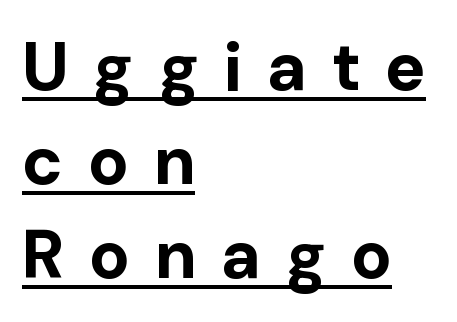
The image shows 68 px bold sans-serif type, upright; set left-aligned, normal line spacing (1.38x), unusually wide letter spacing (+0.37 em), underlined; low stroke contrast and a medium x-height.
